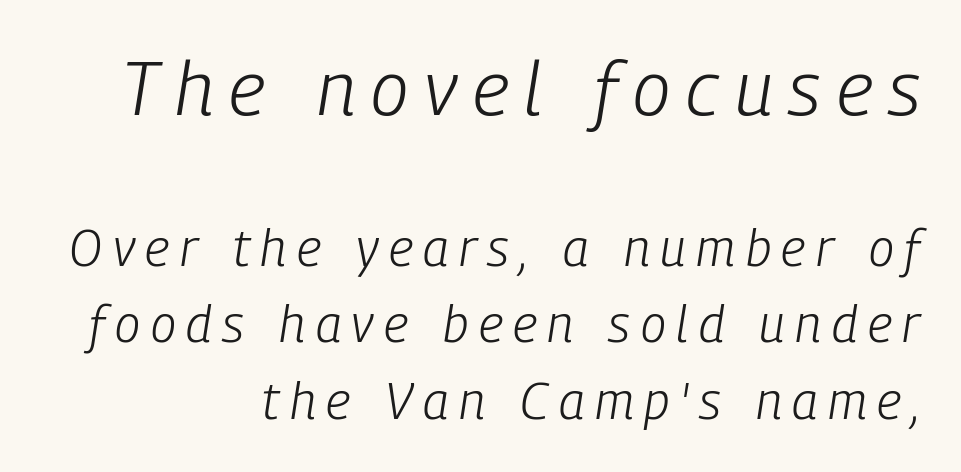
The image shows 76 px light, condensed type, italic (leaning right); set right-aligned, normal line spacing (1.5x), unusually wide letter spacing (+0.21 em), not underlined; the first (top) block is 1.49x larger; low stroke contrast and a medium x-height.
